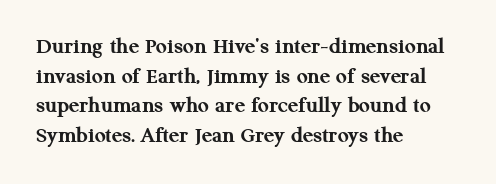
{"italic": "no", "bold": "yes", "underline": "no", "align": "left", "line_spacing_ratio": 1.23, "letter_spacing": "normal", "letter_spacing_em": 0.0, "glyph_px": 24}
